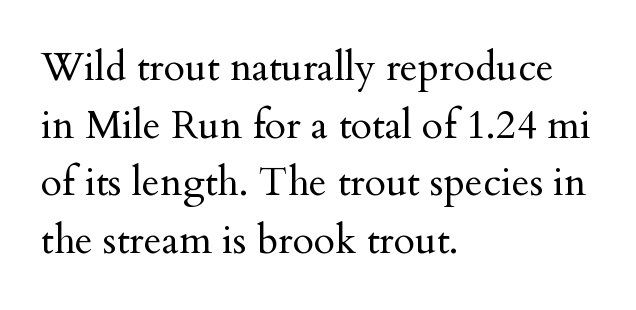
The image shows 39 px regular-weight serif type, upright; set left-aligned, normal line spacing (1.48x), normal letter spacing, not underlined; medium stroke contrast and a small x-height.
